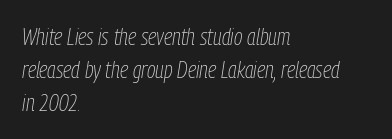
Q: Is the text bold? A: No.
Q: Is the text italic (slanted)? A: Yes, it leans right by about 9 degrees.
Q: Is the text underlined? A: No.
Q: How is the paragraph aligned? A: Left-aligned.
Q: Is the spacing between letters normal or unusually wide? A: Normal.
Q: Is the spacing between lines tight, normal or loose? A: Normal.
